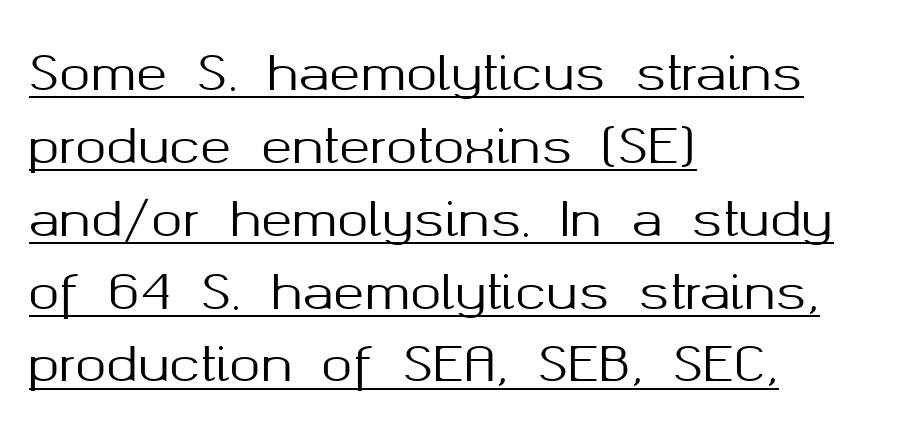
Check the space under the baseline: a stroke is drawn there. The lines in this sample share a left origin and differ only in where they stop. Default kerning and tracking; the words read as compact shapes. Interline gaps are of average width in this sample.
